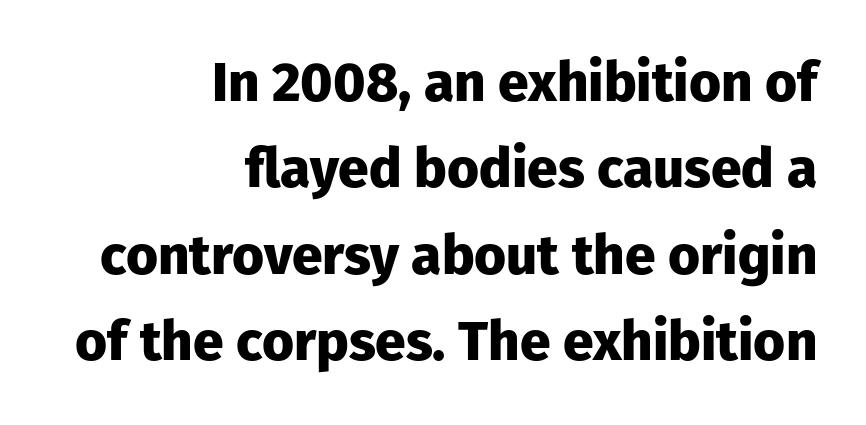
Q: Is the text bold? A: Yes.
Q: Is the text italic (slanted)? A: No, it is upright.
Q: Is the typeface a serif or a sans-serif typeface? A: Sans-serif.
Q: Is the text underlined? A: No.
Q: How is the paragraph aligned? A: Right-aligned.
Q: Is the spacing between letters normal or unusually wide? A: Normal.
Q: Is the spacing between lines tight, normal or loose? A: Normal.
Q: Width (condensed, normal, or wide)? A: Normal.
Q: Stroke contrast? A: Low.
Q: x-height? A: Medium.
Q: Monospaced? A: No.
